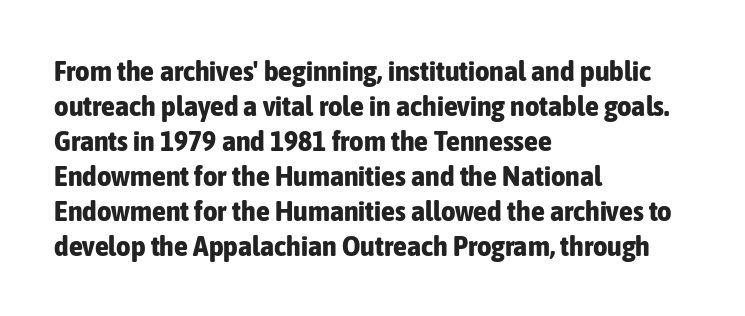
{"serif": "no", "italic": "no", "bold": "yes", "weight": "bold", "width": "condensed", "stroke_contrast": "low", "x_height": "medium", "monospaced": "no", "underline": "no", "align": "left", "line_spacing": "normal", "line_spacing_ratio": 1.25, "letter_spacing": "normal", "letter_spacing_em": 0.0, "glyph_px": 28}
